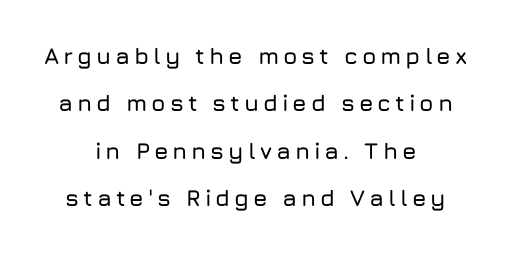
The image shows 23 px text type, upright; set centered, loose line spacing (2.06x), not underlined.
